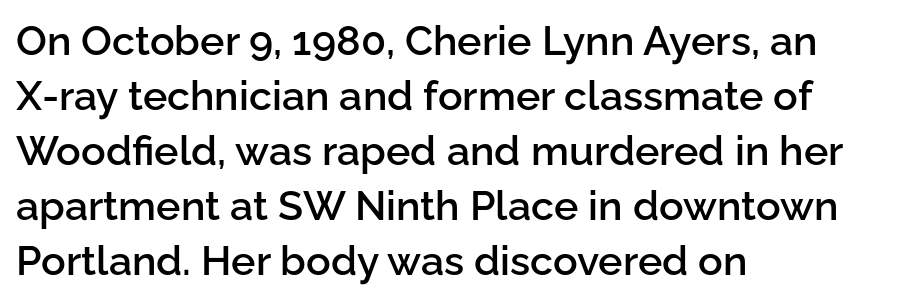
The image shows 41 px semibold sans-serif type, upright; set left-aligned, normal line spacing (1.34x), normal letter spacing, not underlined; low stroke contrast and a medium x-height.
